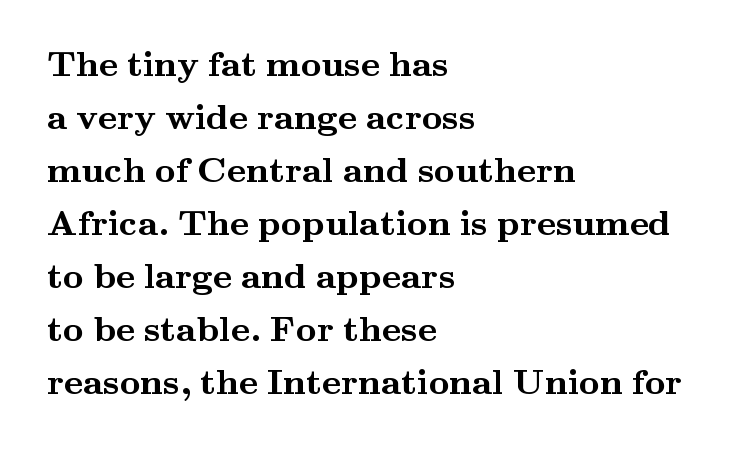
Q: Is the text bold? A: Yes.
Q: Is the text italic (slanted)? A: No, it is upright.
Q: Is the typeface a serif or a sans-serif typeface? A: Serif.
Q: Is the text underlined? A: No.
Q: How is the paragraph aligned? A: Left-aligned.
Q: Is the spacing between letters normal or unusually wide? A: Normal.
Q: Is the spacing between lines tight, normal or loose? A: Normal.
Q: Width (condensed, normal, or wide)? A: Wide.
Q: Stroke contrast? A: Medium.
Q: x-height? A: Small.
Q: Monospaced? A: No.
